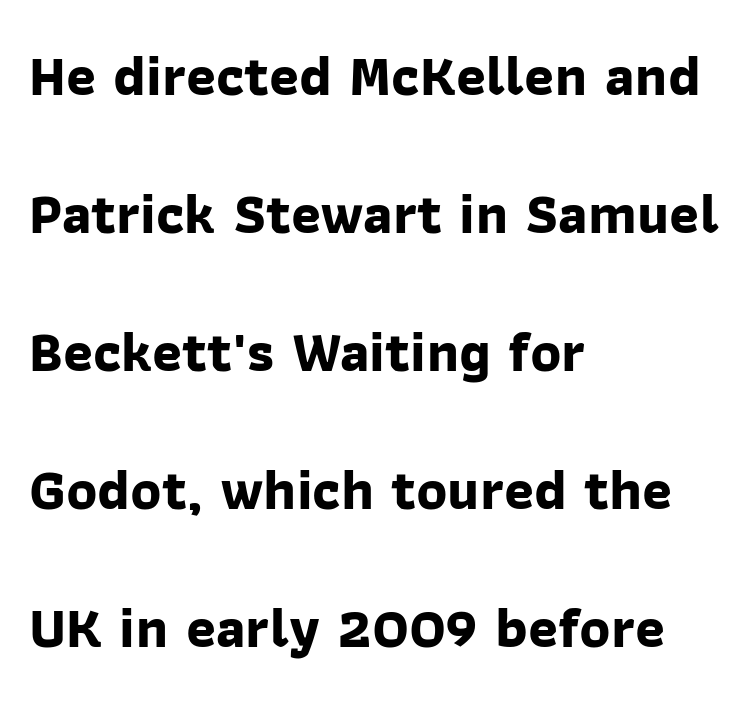
The image shows 57 px bold sans-serif type; set left-aligned, loose line spacing (2.42x), normal letter spacing, not underlined; low stroke contrast and a medium x-height.
